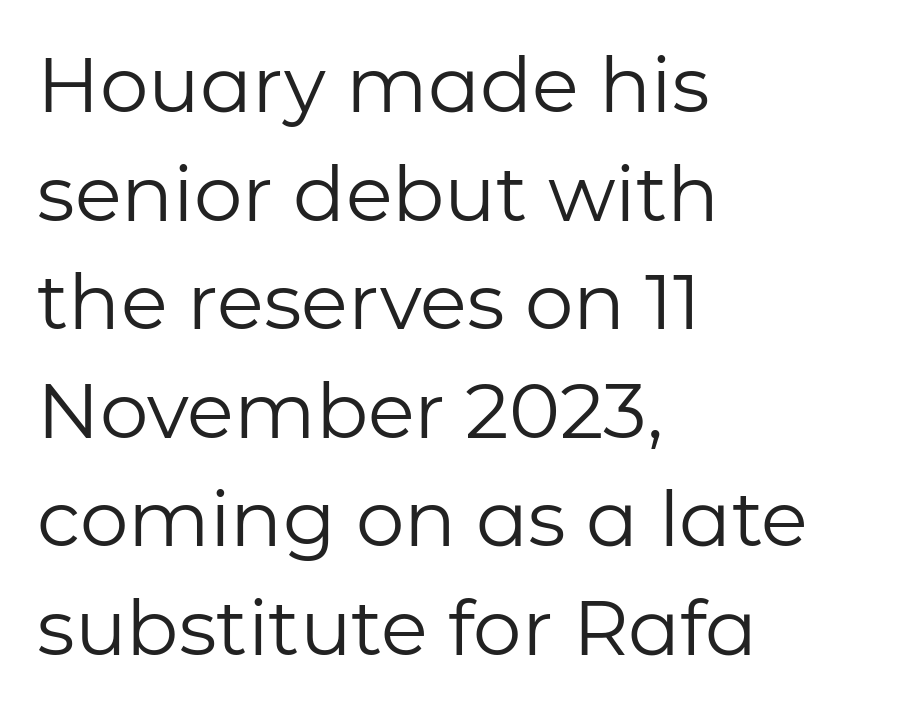
Vertically, the passage feels balanced, rows spaced as you'd expect. Letterform terminals end flat and unadorned throughout the passage. No word sits above an underline. Posture: upright roman. Each stroke keeps to a modest, everyday thickness or less. These lines are rendered in a variable-pitch font.
